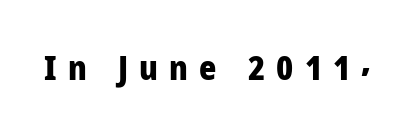
The image shows 33 px heavy sans-serif type, upright; set unusually wide letter spacing (+0.34 em), not underlined; low stroke contrast and a medium x-height.
